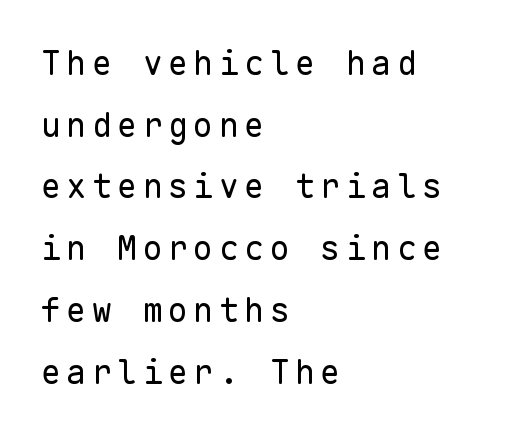
The image shows 33 px regular-weight sans-serif type, upright, monospaced; set left-aligned, line spacing 1.87x, not underlined; low stroke contrast and a medium x-height.
